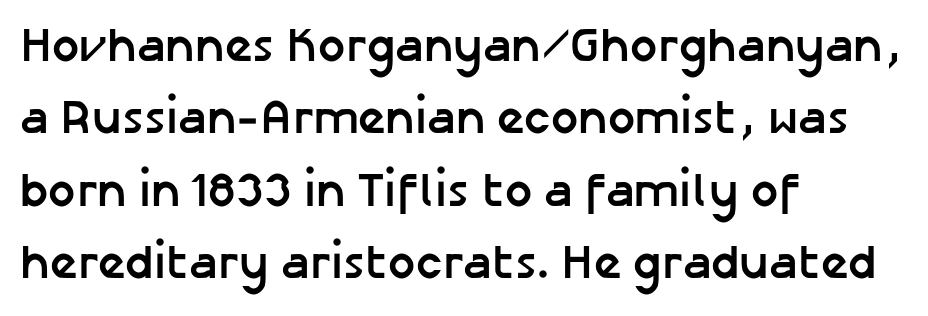
Vertical spacing — default. Honestly, there is no underline to notice here at all. Classification — sans serif. The face used here is proportionally spaced, like ordinary book or web type. The letterforms sit shoulder to shoulder at normal distance.
